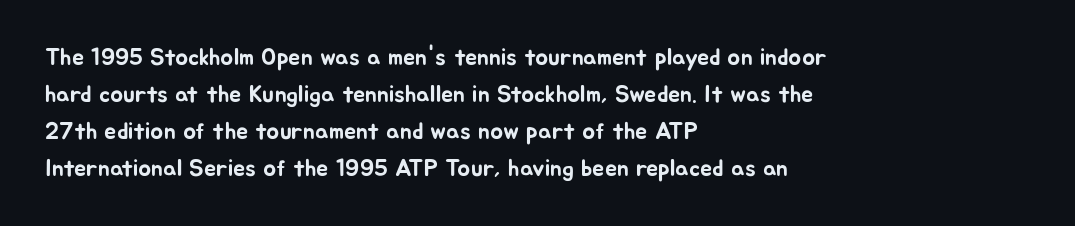
Q: Is the text italic (slanted)? A: No, it is upright.
Q: Is the text underlined? A: No.
Q: How is the paragraph aligned? A: Left-aligned.
Q: Is the spacing between letters normal or unusually wide? A: Normal.
Q: Is the spacing between lines tight, normal or loose? A: Normal.
